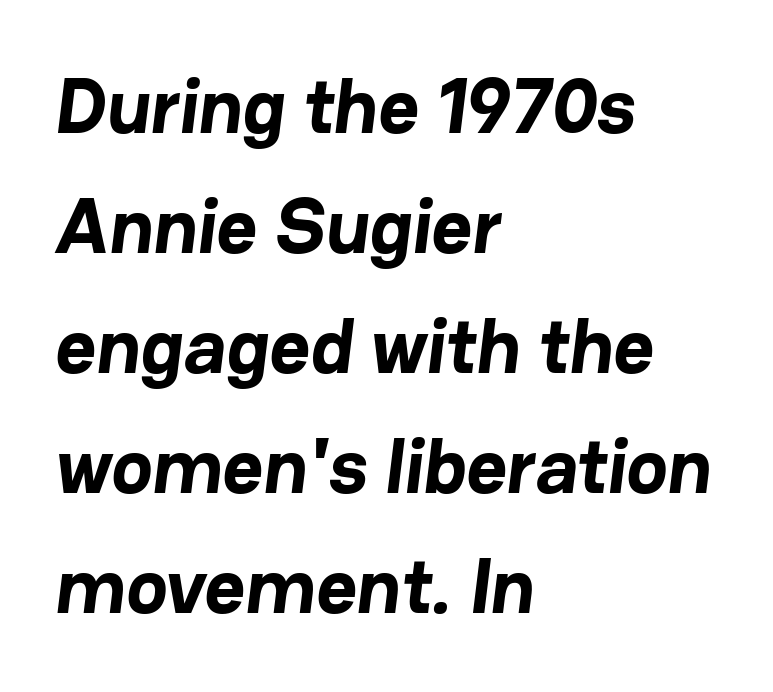
{"serif": "no", "bold": "yes", "weight": "bold", "width": "normal", "stroke_contrast": "low", "x_height": "medium", "monospaced": "no", "underline": "no", "align": "left", "line_spacing": "normal", "line_spacing_ratio": 1.54, "letter_spacing": "normal", "letter_spacing_em": 0.0, "glyph_px": 78}
